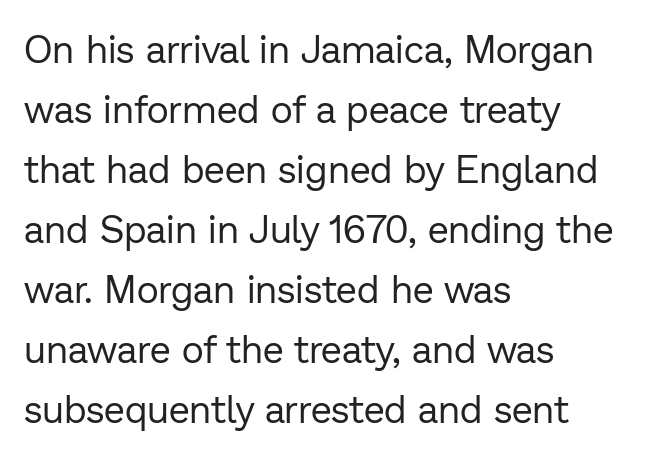
The image shows 38 px regular-weight sans-serif type, upright; set left-aligned, normal line spacing (1.58x), normal letter spacing, not underlined; low stroke contrast and a medium x-height.
